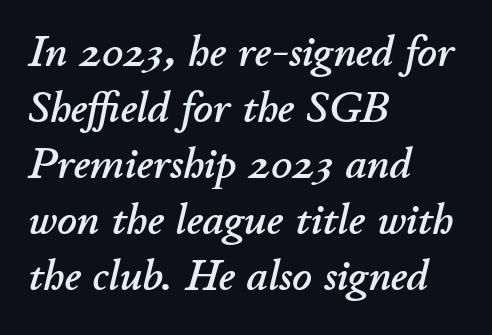
The image shows 43 px text type, italic (leaning right); set left-aligned, normal line spacing (1.3x), normal letter spacing, not underlined; low stroke contrast and a small x-height.
